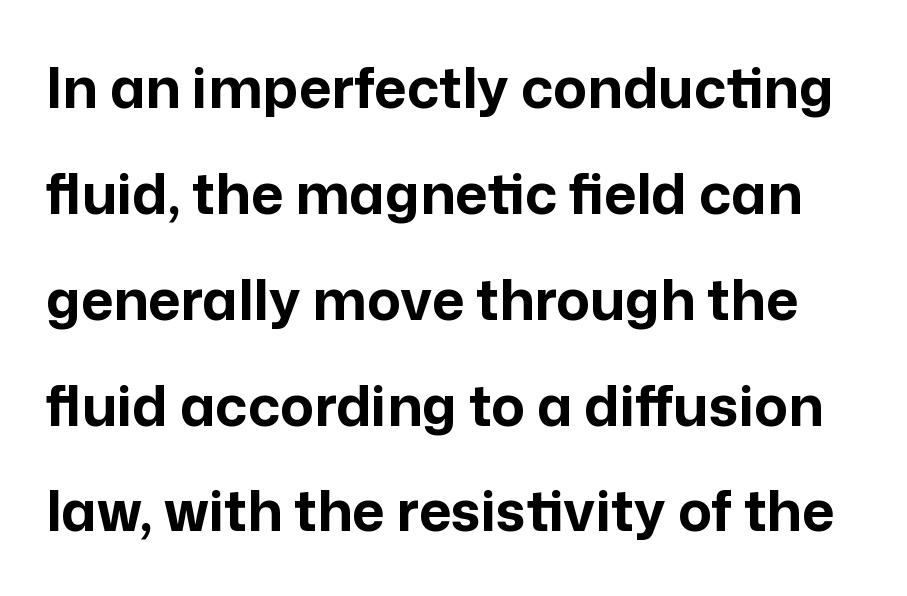
Q: Is the text bold? A: Yes.
Q: Is the text italic (slanted)? A: No, it is upright.
Q: Is the typeface a serif or a sans-serif typeface? A: Sans-serif.
Q: Is the text underlined? A: No.
Q: Is the spacing between letters normal or unusually wide? A: Normal.
Q: Width (condensed, normal, or wide)? A: Normal.
Q: Stroke contrast? A: Low.
Q: x-height? A: Medium.
Q: Monospaced? A: No.
